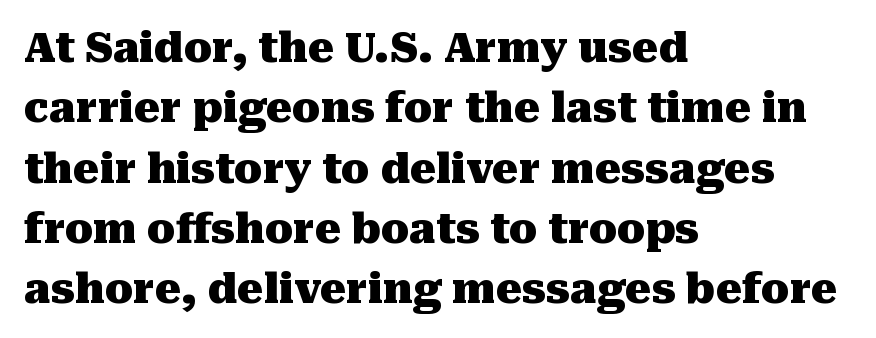
The baseline area is clear. Type style note: has serifs. These words are printed bold, with thick strokes throughout. The setting favours the left margin, as ordinary paragraphs usually do. Think of a printed novel: that variable character pitch is what you see here.
